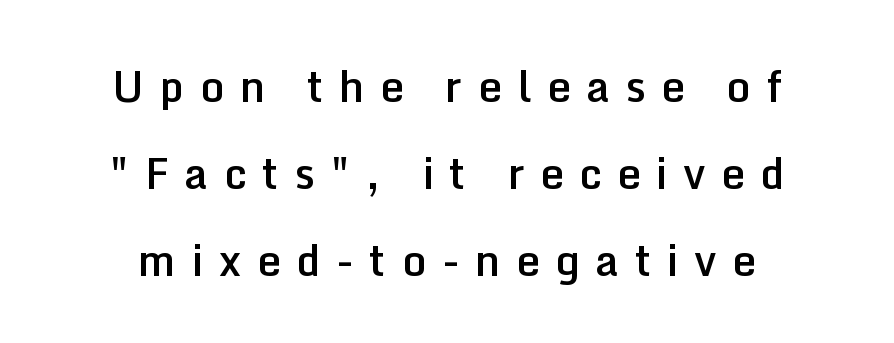
The image shows 42 px semibold sans-serif type, upright; set centered, loose line spacing (2.07x), unusually wide letter spacing (+0.37 em), not underlined; low stroke contrast and a medium x-height.
